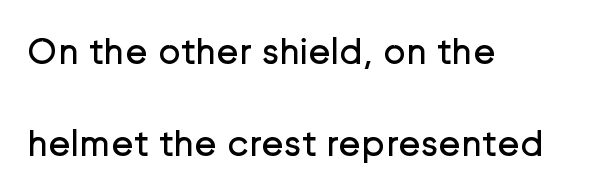
The image shows 38 px regular-weight sans-serif type, upright; set left-aligned, loose line spacing (2.41x), normal letter spacing, not underlined; low stroke contrast and a medium x-height.
